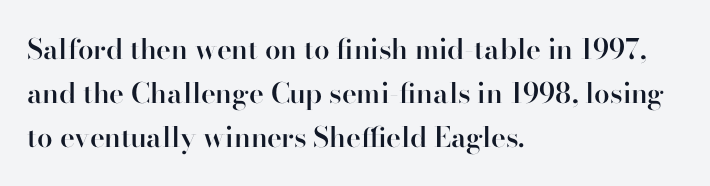
{"serif": "yes", "italic": "no", "bold": "semi", "weight": "semibold", "width": "normal", "stroke_contrast": "high", "x_height": "small", "monospaced": "no", "underline": "no", "align": "left", "line_spacing": "normal", "line_spacing_ratio": 1.57, "letter_spacing": "normal", "letter_spacing_em": 0.0, "glyph_px": 28}
